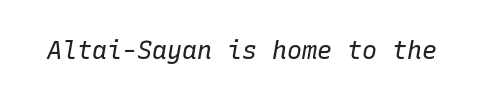
The weight would be labelled regular, book, light, or lighter still. Rendered with sloped, italic letterforms. Any mark beneath the type? The region is blank. A typesetter would call this zero additional tracking.
